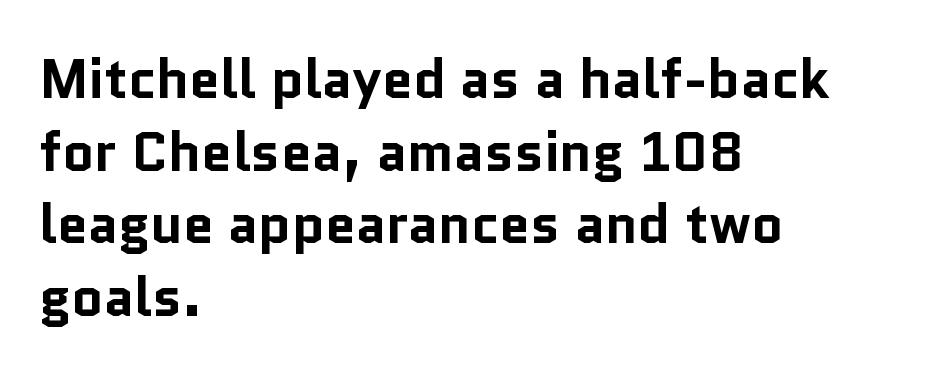
Q: Is the text bold? A: Yes.
Q: Is the text italic (slanted)? A: No, it is upright.
Q: Is the typeface a serif or a sans-serif typeface? A: Sans-serif.
Q: Is the text underlined? A: No.
Q: How is the paragraph aligned? A: Left-aligned.
Q: Is the spacing between letters normal or unusually wide? A: Normal.
Q: Is the spacing between lines tight, normal or loose? A: Normal.
Q: Width (condensed, normal, or wide)? A: Normal.
Q: Stroke contrast? A: Low.
Q: x-height? A: Medium.
Q: Monospaced? A: No.
